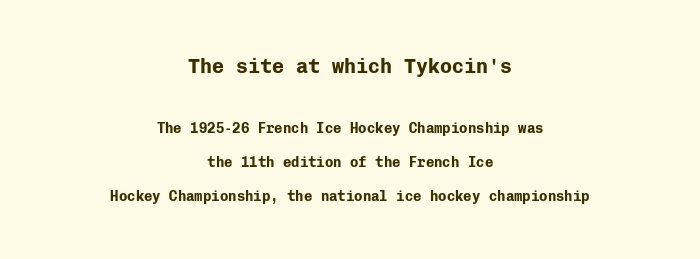
The image shows 20 px bold type, upright; set centered, loose line spacing (2.43x), normal letter spacing, not underlined; the first (top) block is 1.43x larger.
